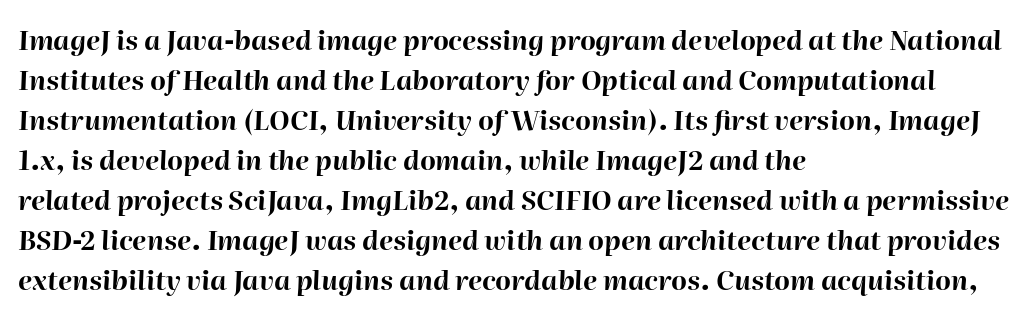
The image shows 27 px bold type, italic (leaning right); set left-aligned, normal line spacing (1.48x), normal letter spacing, not underlined.
